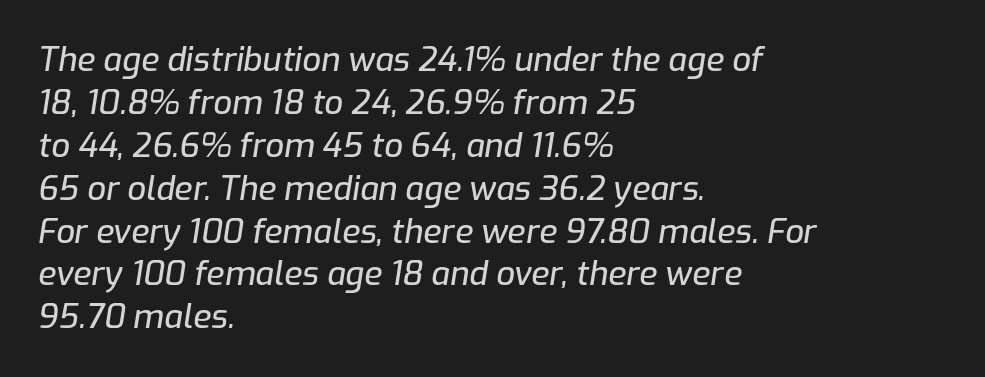
The image shows 33 px text type, italic (leaning right); set left-aligned, normal line spacing (1.3x), normal letter spacing, not underlined; low stroke contrast and a medium x-height.
